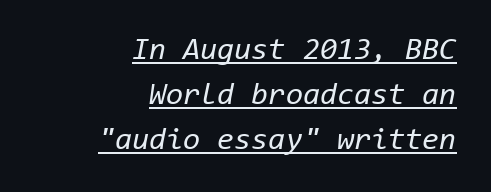
{"italic": "yes", "lean": "right", "slant_degrees": 11, "bold": "no", "weight": "regular", "width": "normal", "stroke_contrast": "low", "x_height": "medium", "monospaced": "yes", "underline": "yes", "align": "right", "line_spacing": "normal", "line_spacing_ratio": 1.45, "letter_spacing": "normal", "letter_spacing_em": 0.0, "glyph_px": 31}
